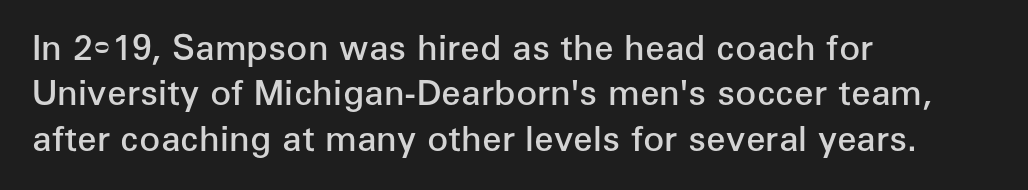
{"serif": "no", "italic": "no", "bold": "semi", "weight": "semibold", "width": "normal", "stroke_contrast": "low", "x_height": "medium", "monospaced": "no", "underline": "no", "align": "left", "line_spacing": "normal", "line_spacing_ratio": 1.3, "letter_spacing": "normal", "letter_spacing_em": 0.0, "glyph_px": 35}
